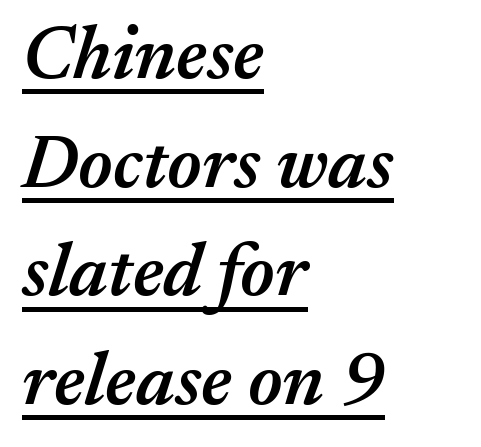
Q: Is the text bold? A: Semi-bold.
Q: Is the text italic (slanted)? A: Yes, it leans right by about 17 degrees.
Q: Is the text underlined? A: Yes.
Q: How is the paragraph aligned? A: Left-aligned.
Q: Is the spacing between letters normal or unusually wide? A: Normal.
Q: Is the spacing between lines tight, normal or loose? A: Normal.
Q: Width (condensed, normal, or wide)? A: Normal.
Q: Stroke contrast? A: Medium.
Q: x-height? A: Medium.
Q: Monospaced? A: No.
